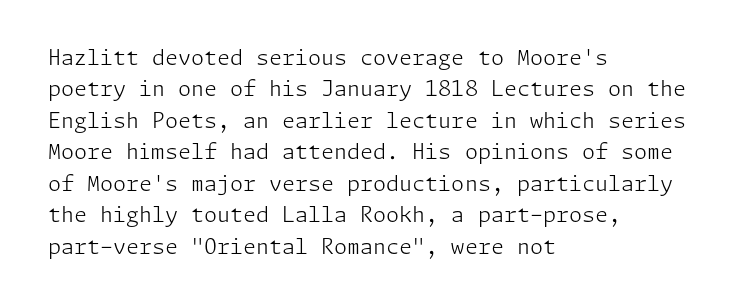
{"italic": "no", "bold": "no", "underline": "no", "align": "left", "line_spacing": "normal", "line_spacing_ratio": 1.5, "letter_spacing": "normal", "letter_spacing_em": 0.0, "glyph_px": 21}
